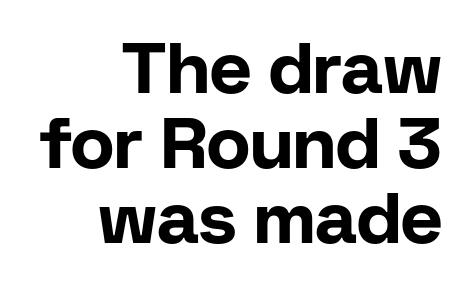
The image shows 72 px bold sans-serif type, upright; set right-aligned, tight line spacing (1.04x), normal letter spacing, not underlined; low stroke contrast and a medium x-height.
